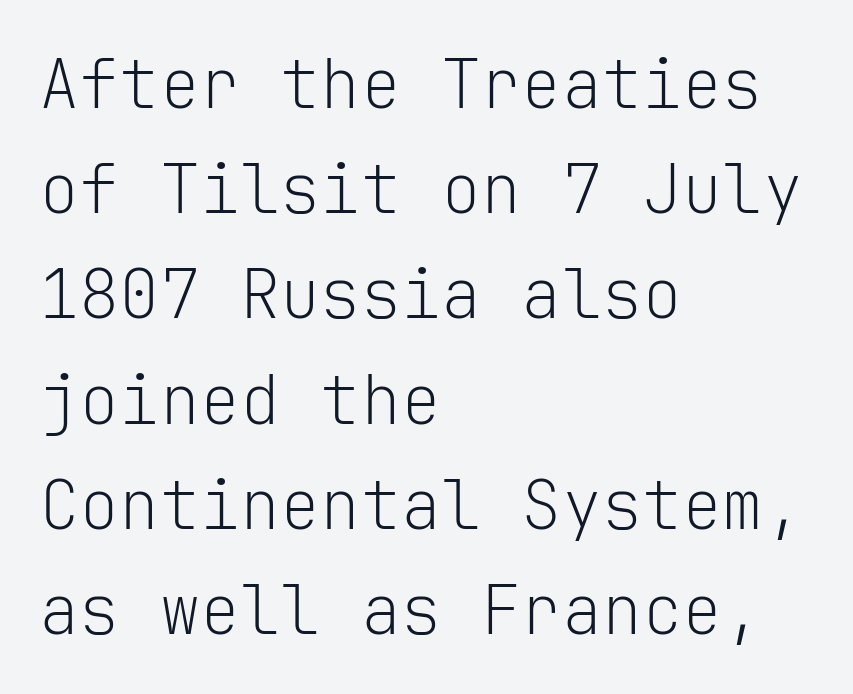
Q: Is the text bold? A: No.
Q: Is the text italic (slanted)? A: No, it is upright.
Q: Is the typeface a serif or a sans-serif typeface? A: Sans-serif.
Q: Is the text underlined? A: No.
Q: How is the paragraph aligned? A: Left-aligned.
Q: Is the spacing between letters normal or unusually wide? A: Normal.
Q: Is the spacing between lines tight, normal or loose? A: Normal.
Q: Width (condensed, normal, or wide)? A: Normal.
Q: Stroke contrast? A: Low.
Q: x-height? A: Medium.
Q: Monospaced? A: Yes.
